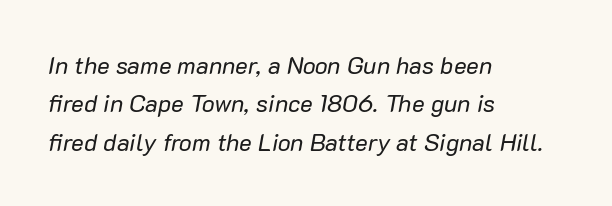
Q: Is the text bold? A: No.
Q: Is the text italic (slanted)? A: Yes, it leans right by about 10 degrees.
Q: Is the text underlined? A: No.
Q: How is the paragraph aligned? A: Left-aligned.
Q: Is the spacing between letters normal or unusually wide? A: Normal.
Q: Is the spacing between lines tight, normal or loose? A: Normal.
